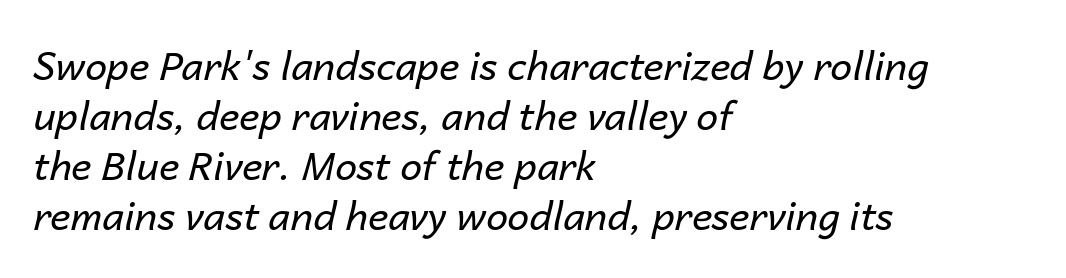
The image shows 39 px regular-weight type, italic (leaning right); set left-aligned, normal line spacing (1.28x), normal letter spacing, not underlined; low stroke contrast and a medium x-height.
